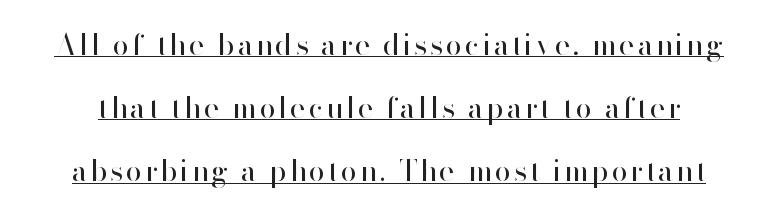
The image shows 29 px regular-weight sans-serif type, upright; set loose line spacing (2.18x), underlined; high stroke contrast and a small x-height.
